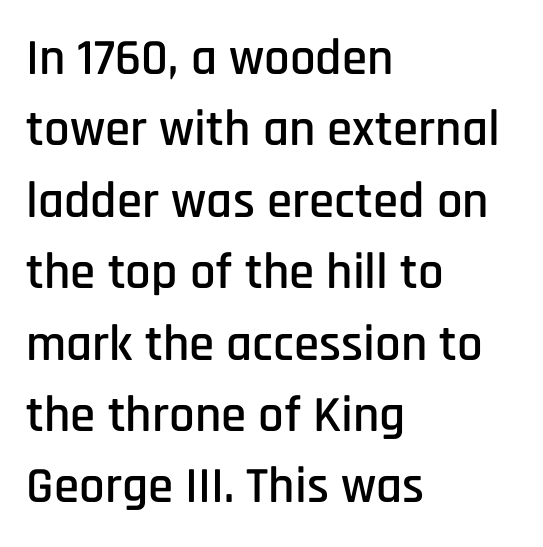
This sample uses an upright cut, with every glyph sitting square on the baseline. These lines are rendered in a variable-pitch font. Plain, unruled lines of type. The paragraph shown leans on its left margin.
